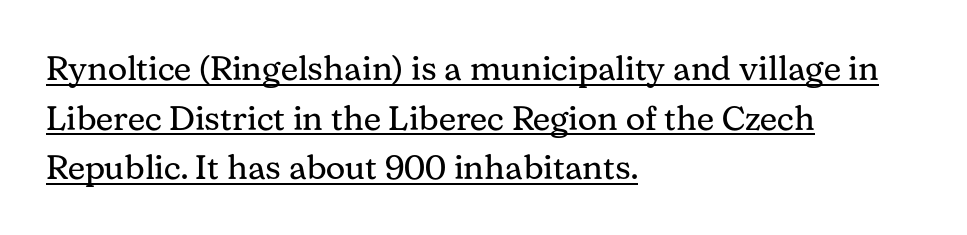
{"serif": "yes", "italic": "no", "bold": "no", "weight": "regular", "width": "normal", "stroke_contrast": "medium", "x_height": "medium", "monospaced": "no", "underline": "yes", "align": "left", "line_spacing": "normal", "line_spacing_ratio": 1.46, "letter_spacing": "normal", "letter_spacing_em": 0.0, "glyph_px": 34}
